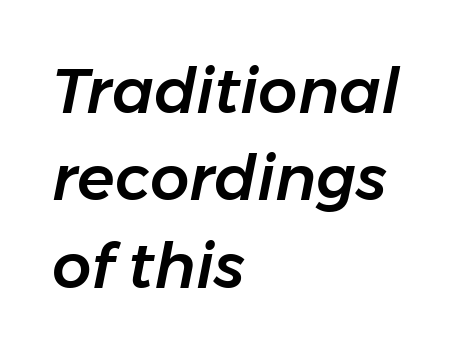
Q: Is the text italic (slanted)? A: Yes, it leans right by about 11 degrees.
Q: Is the text underlined? A: No.
Q: How is the paragraph aligned? A: Left-aligned.
Q: Is the spacing between letters normal or unusually wide? A: Normal.
Q: Is the spacing between lines tight, normal or loose? A: Normal.
Q: Width (condensed, normal, or wide)? A: Normal.
Q: Stroke contrast? A: Low.
Q: x-height? A: Medium.
Q: Monospaced? A: No.
